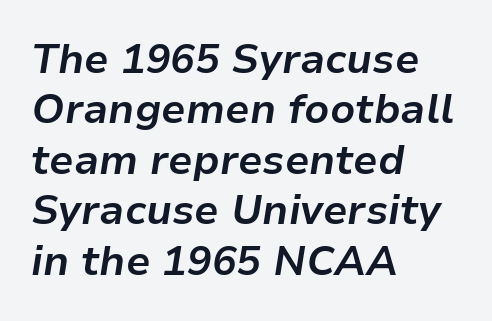
Q: Is the text bold? A: Yes.
Q: Is the text italic (slanted)? A: Yes, it leans right by about 9 degrees.
Q: Is the text underlined? A: No.
Q: How is the paragraph aligned? A: Left-aligned.
Q: Is the spacing between letters normal or unusually wide? A: Normal.
Q: Width (condensed, normal, or wide)? A: Normal.
Q: Stroke contrast? A: Low.
Q: x-height? A: Medium.
Q: Monospaced? A: No.
